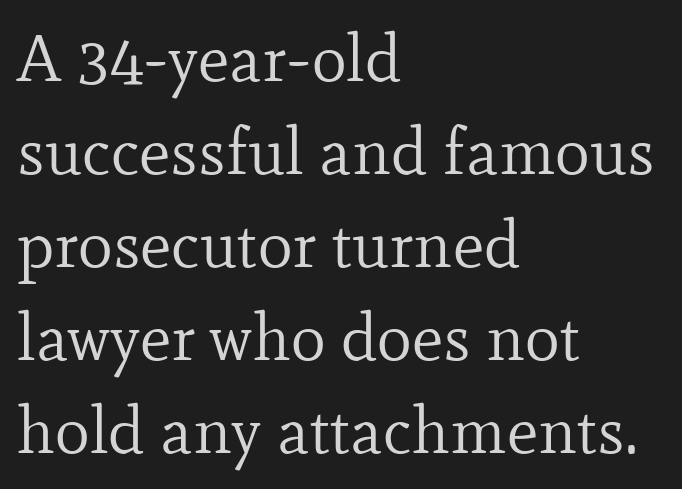
Q: Is the text bold? A: No.
Q: Is the text italic (slanted)? A: No, it is upright.
Q: Is the typeface a serif or a sans-serif typeface? A: Serif.
Q: Is the text underlined? A: No.
Q: How is the paragraph aligned? A: Left-aligned.
Q: Is the spacing between letters normal or unusually wide? A: Normal.
Q: Is the spacing between lines tight, normal or loose? A: Normal.
Q: Width (condensed, normal, or wide)? A: Normal.
Q: Stroke contrast? A: Low.
Q: x-height? A: Small.
Q: Monospaced? A: No.
